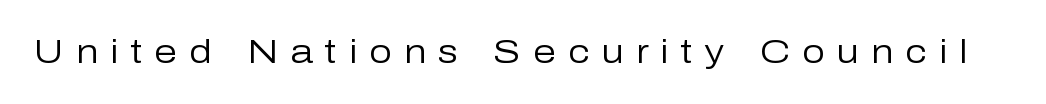
{"serif": "no", "italic": "no", "bold": "no", "weight": "regular", "width": "normal", "stroke_contrast": "low", "x_height": "medium", "monospaced": "no", "underline": "no", "letter_spacing": "wide", "letter_spacing_em": 0.36, "glyph_px": 33}
